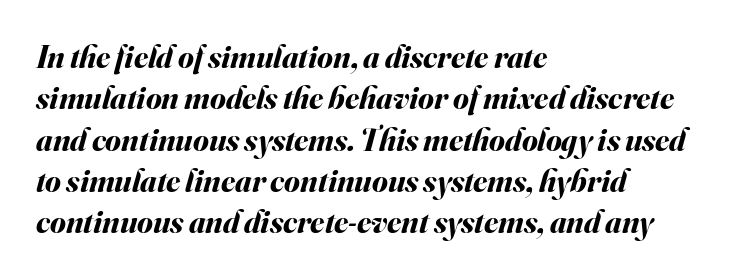
{"italic": "yes", "lean": "right", "slant_degrees": 16, "bold": "yes", "weight": "bold", "width": "normal", "stroke_contrast": "medium", "x_height": "small", "monospaced": "no", "underline": "no", "align": "left", "line_spacing": "normal", "line_spacing_ratio": 1.29, "letter_spacing": "normal", "letter_spacing_em": 0.0, "glyph_px": 32}
